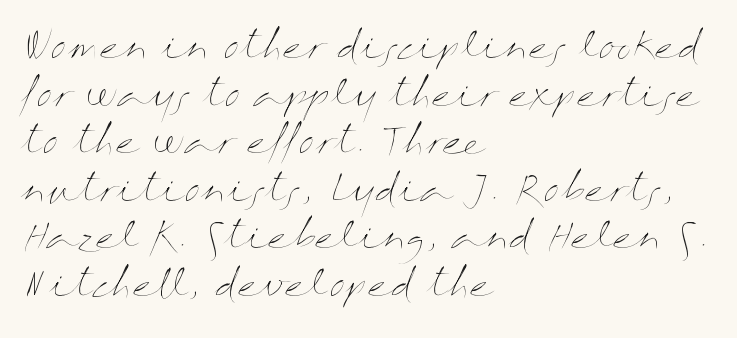
The space between consecutive lines is moderate. Is this a fixed-width face? No — the glyphs have proportional, varying widths. Look at the tracking — it's just the regular setting, nothing added.
